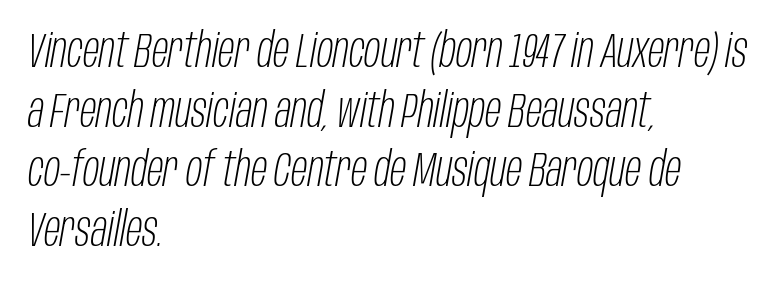
The image shows 48 px light, condensed type, italic (leaning right); set left-aligned, line spacing 1.24x, normal letter spacing, not underlined; low stroke contrast and a large x-height.
